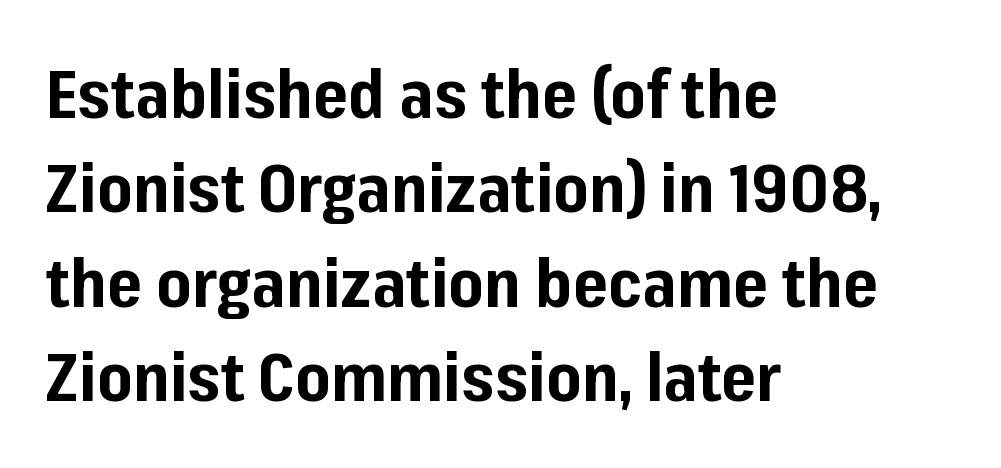
{"serif": "no", "italic": "no", "bold": "yes", "weight": "bold", "width": "normal", "stroke_contrast": "low", "x_height": "medium", "monospaced": "no", "underline": "no", "align": "left", "line_spacing": "normal", "line_spacing_ratio": 1.41, "letter_spacing": "normal", "letter_spacing_em": 0.0, "glyph_px": 67}
